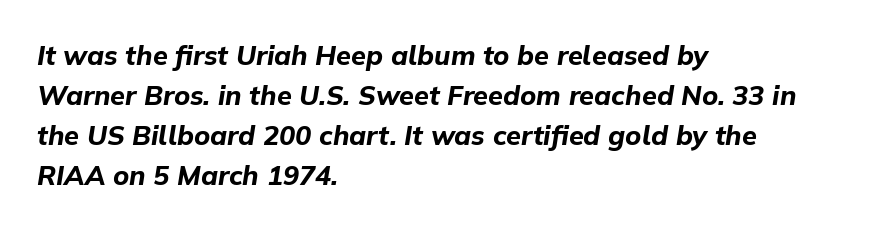
{"italic": "yes", "lean": "right", "slant_degrees": 9, "bold": "yes", "underline": "no", "align": "left", "line_spacing": "normal", "line_spacing_ratio": 1.48, "letter_spacing": "normal", "letter_spacing_em": 0.0, "glyph_px": 27}
